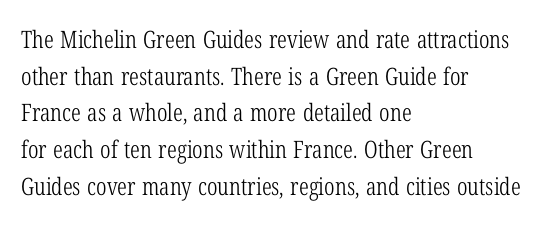
Q: Is the text bold? A: No.
Q: Is the text italic (slanted)? A: No, it is upright.
Q: Is the text underlined? A: No.
Q: How is the paragraph aligned? A: Left-aligned.
Q: Is the spacing between letters normal or unusually wide? A: Normal.
Q: Is the spacing between lines tight, normal or loose? A: Normal.
